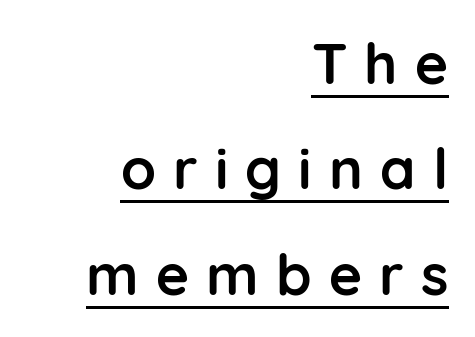
The image shows 57 px semibold sans-serif type, upright; set right-aligned, line spacing 1.85x, unusually wide letter spacing (+0.3 em), underlined; low stroke contrast and a medium x-height.
